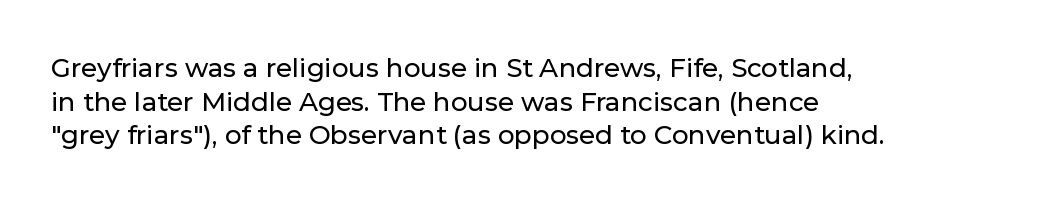
Q: Is the text italic (slanted)? A: No, it is upright.
Q: Is the text underlined? A: No.
Q: How is the paragraph aligned? A: Left-aligned.
Q: Is the spacing between letters normal or unusually wide? A: Normal.
Q: Is the spacing between lines tight, normal or loose? A: Normal.
